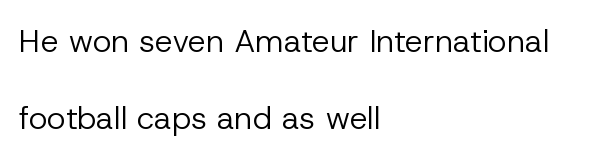
The leading is generous, giving the passage an open texture. Do the characters align in a grid? No, the font is proportional. Students, note that the glyphs here touch the page at normal intervals. Does the copy run flush right? No — it runs flush left.
